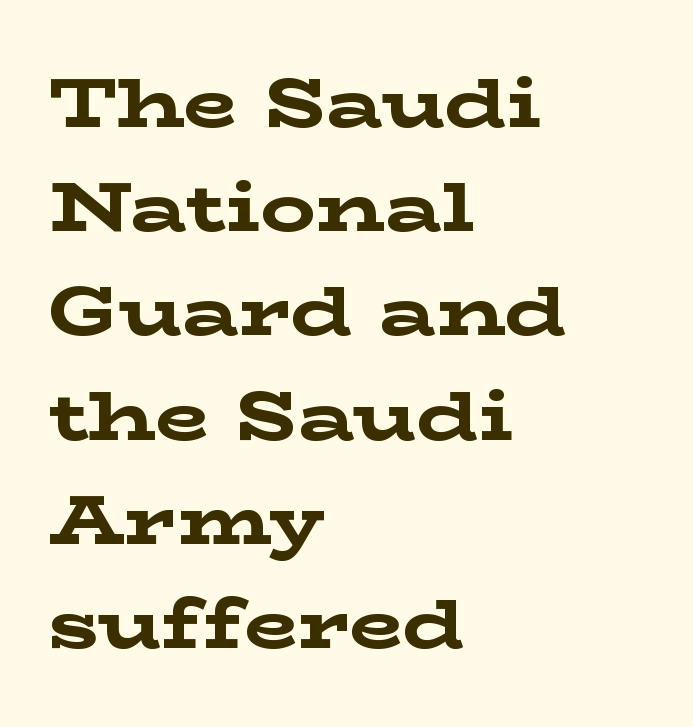
Q: Is the text bold? A: Yes.
Q: Is the text italic (slanted)? A: No, it is upright.
Q: Is the typeface a serif or a sans-serif typeface? A: Serif.
Q: Is the text underlined? A: No.
Q: How is the paragraph aligned? A: Left-aligned.
Q: Is the spacing between letters normal or unusually wide? A: Normal.
Q: Is the spacing between lines tight, normal or loose? A: Normal.
Q: Width (condensed, normal, or wide)? A: Wide.
Q: Stroke contrast? A: Low.
Q: x-height? A: Medium.
Q: Monospaced? A: No.
